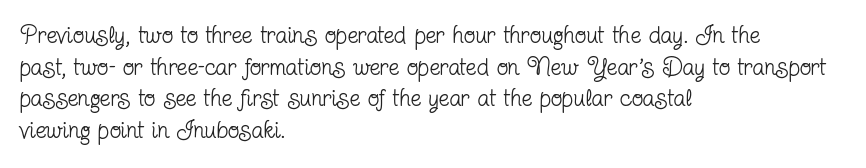
Q: Is the text bold? A: No.
Q: Is the text italic (slanted)? A: No, it is upright.
Q: Is the text underlined? A: No.
Q: How is the paragraph aligned? A: Left-aligned.
Q: Is the spacing between letters normal or unusually wide? A: Normal.
Q: Is the spacing between lines tight, normal or loose? A: Normal.
